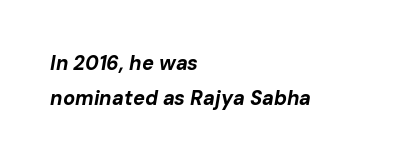
Q: Is the text bold? A: Yes.
Q: Is the text italic (slanted)? A: Yes, it leans right by about 10 degrees.
Q: Is the text underlined? A: No.
Q: How is the paragraph aligned? A: Left-aligned.
Q: Is the spacing between letters normal or unusually wide? A: Normal.
